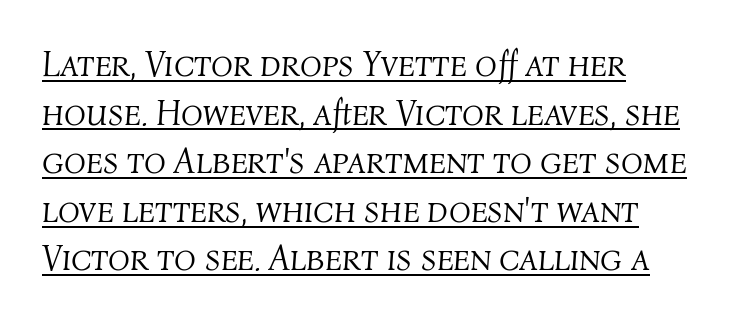
{"italic": "yes", "lean": "right", "slant_degrees": 4, "bold": "no", "weight": "light", "width": "normal", "stroke_contrast": "medium", "x_height": "medium", "monospaced": "no", "underline": "yes", "align": "left", "line_spacing": "normal", "line_spacing_ratio": 1.35, "letter_spacing": "normal", "letter_spacing_em": 0.0, "glyph_px": 36}
